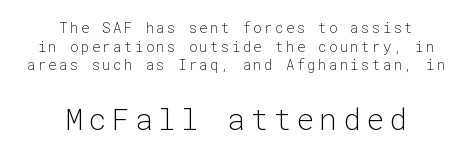
Larger block? The one below; the one above is distinctly smaller. This rendering features lettering with no underline. Posture: straight, roman, zero tilt. The weight would be labelled regular, book, light, or lighter still.
